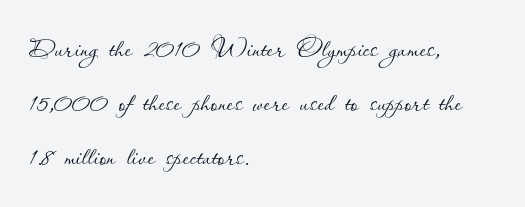
Q: Is the text bold? A: No.
Q: Is the text italic (slanted)? A: Yes.
Q: Is the text underlined? A: No.
Q: How is the paragraph aligned? A: Left-aligned.
Q: Is the spacing between letters normal or unusually wide? A: Normal.
Q: Is the spacing between lines tight, normal or loose? A: Normal.
Q: Width (condensed, normal, or wide)? A: Normal.
Q: Stroke contrast? A: Low.
Q: x-height? A: Small.
Q: Monospaced? A: No.
